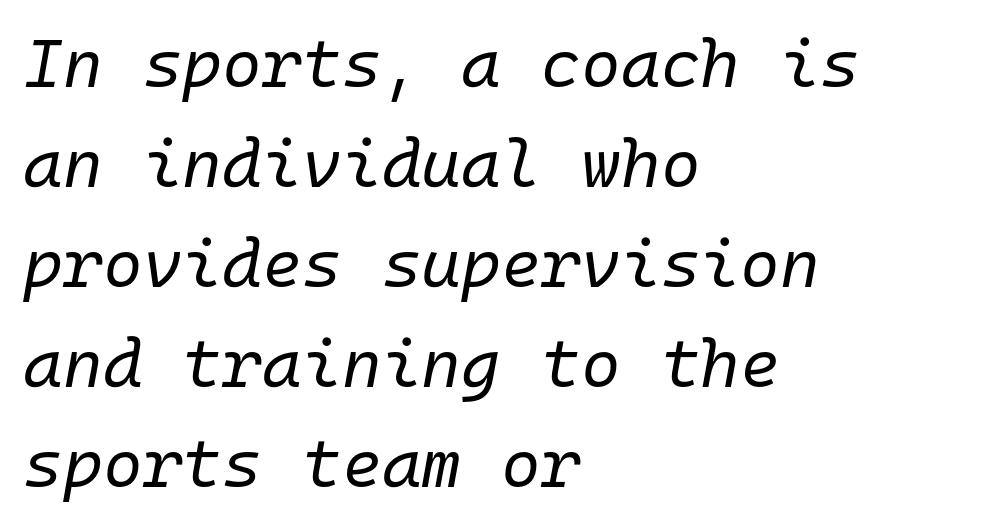
{"italic": "yes", "lean": "right", "slant_degrees": 10, "bold": "no", "weight": "regular", "width": "normal", "stroke_contrast": "low", "x_height": "medium", "monospaced": "yes", "underline": "no", "align": "left", "line_spacing": "normal", "line_spacing_ratio": 1.47, "letter_spacing": "normal", "letter_spacing_em": 0.0, "glyph_px": 68}
